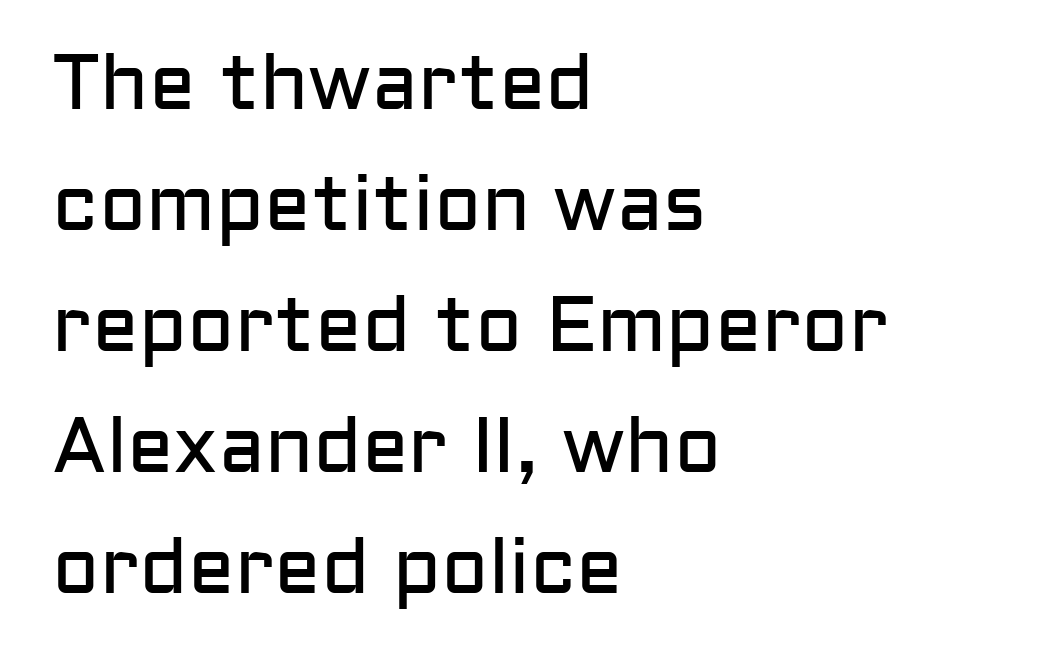
{"serif": "no", "italic": "no", "bold": "no", "weight": "regular", "width": "normal", "stroke_contrast": "low", "x_height": "medium", "monospaced": "no", "underline": "no", "align": "left", "line_spacing": "normal", "line_spacing_ratio": 1.55, "letter_spacing": "normal", "letter_spacing_em": 0.0, "glyph_px": 78}
